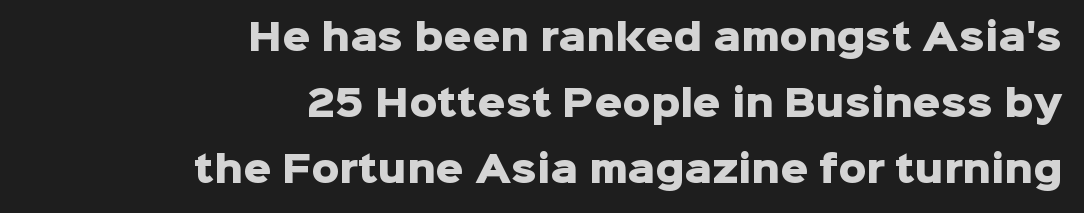
Q: Is the text bold? A: Yes.
Q: Is the text italic (slanted)? A: No, it is upright.
Q: Is the typeface a serif or a sans-serif typeface? A: Sans-serif.
Q: Is the text underlined? A: No.
Q: How is the paragraph aligned? A: Right-aligned.
Q: Is the spacing between letters normal or unusually wide? A: Normal.
Q: Width (condensed, normal, or wide)? A: Normal.
Q: Stroke contrast? A: Low.
Q: x-height? A: Medium.
Q: Monospaced? A: No.
